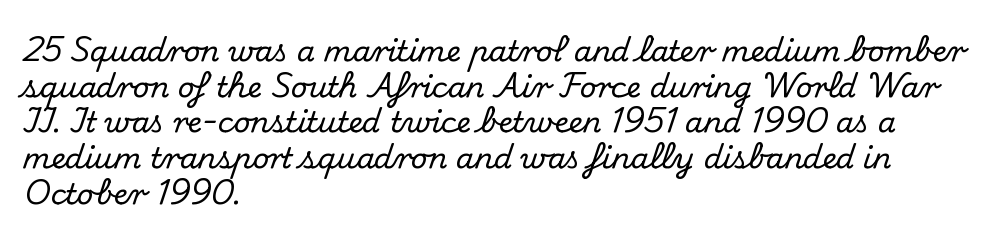
{"serif": "yes", "width": "normal", "stroke_contrast": "medium", "x_height": "small", "monospaced": "no", "underline": "no", "align": "left", "line_spacing_ratio": 1.23, "letter_spacing": "normal", "letter_spacing_em": 0.0, "glyph_px": 29}
